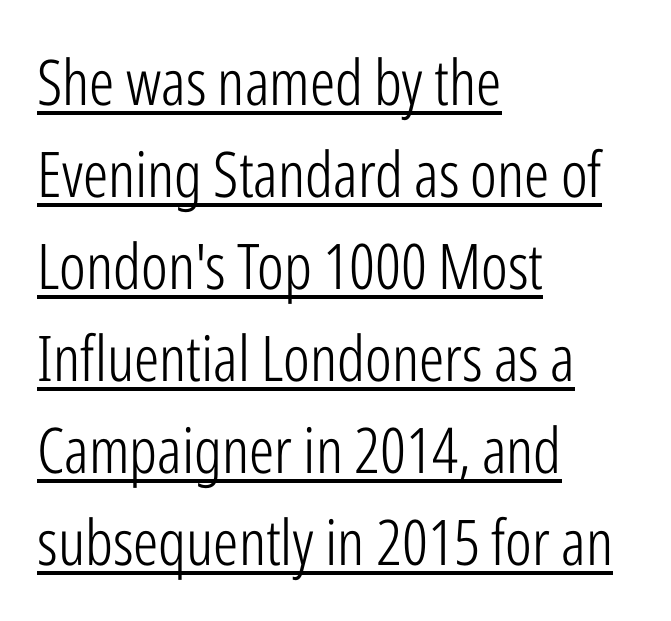
{"serif": "no", "italic": "no", "bold": "no", "weight": "light", "width": "condensed", "stroke_contrast": "low", "x_height": "medium", "monospaced": "no", "underline": "yes", "align": "left", "line_spacing": "normal", "line_spacing_ratio": 1.46, "letter_spacing": "normal", "letter_spacing_em": 0.0, "glyph_px": 63}
